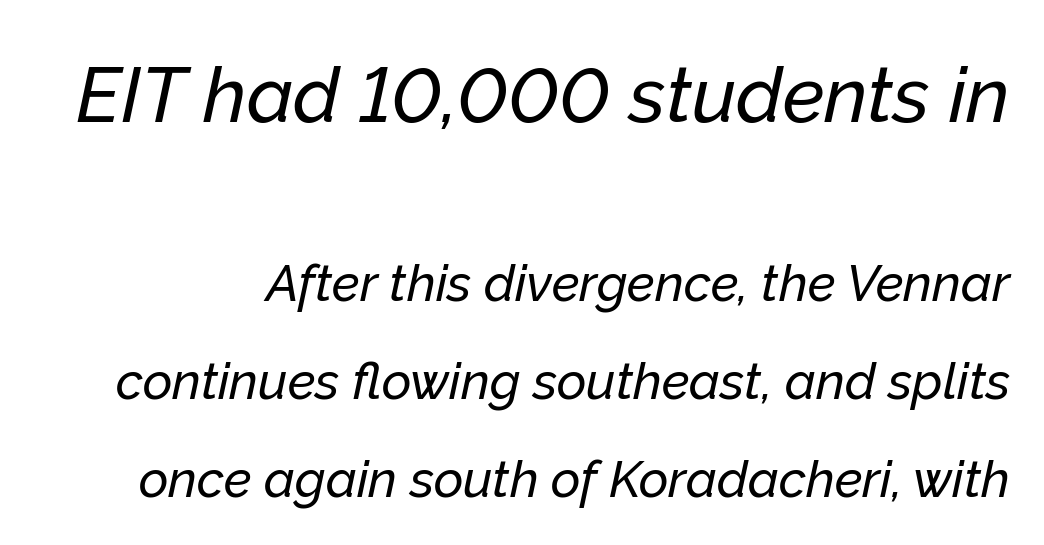
{"italic": "yes", "lean": "right", "slant_degrees": 12, "width": "normal", "stroke_contrast": "low", "x_height": "medium", "monospaced": "no", "underline": "no", "line_spacing": "loose", "line_spacing_ratio": 1.92, "letter_spacing": "normal", "letter_spacing_em": 0.0, "larger_block": "first", "size_ratio": 1.51, "glyph_px": 77}
